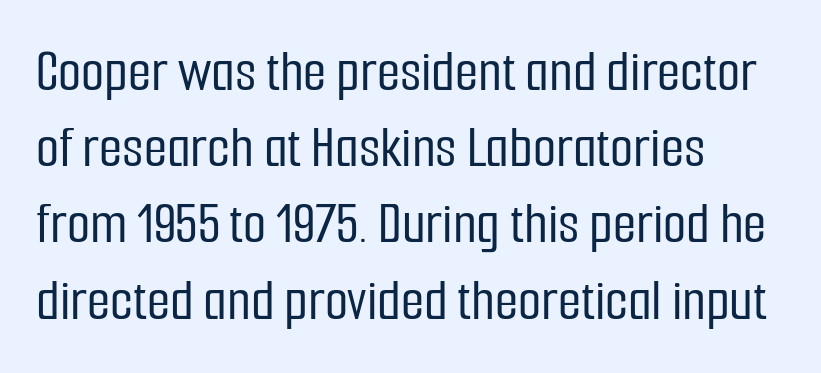
{"serif": "no", "italic": "no", "width": "condensed", "stroke_contrast": "low", "x_height": "medium", "monospaced": "no", "underline": "no", "align": "left", "line_spacing": "normal", "line_spacing_ratio": 1.27, "letter_spacing": "normal", "letter_spacing_em": 0.0, "glyph_px": 60}
